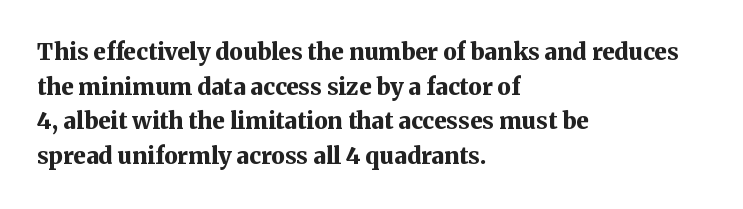
The image shows 23 px bold type, upright; set left-aligned, normal line spacing (1.51x), normal letter spacing, not underlined.
